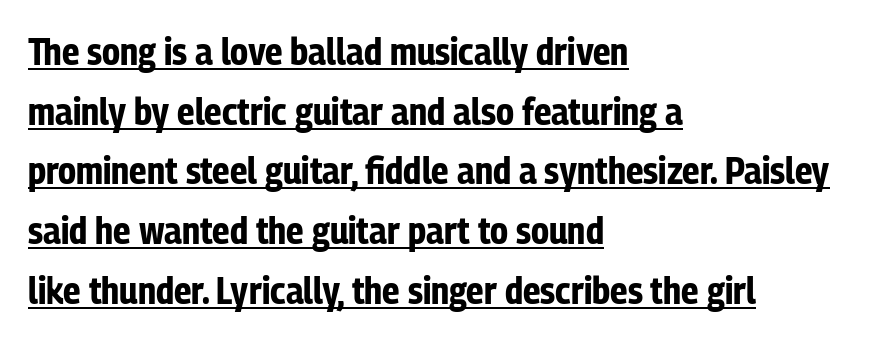
The image shows 38 px bold, condensed sans-serif type, upright; set left-aligned, normal line spacing (1.57x), normal letter spacing, underlined; low stroke contrast and a medium x-height.
